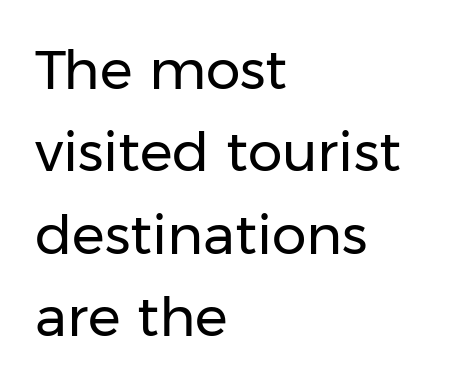
{"serif": "no", "italic": "no", "bold": "no", "weight": "regular", "width": "normal", "stroke_contrast": "low", "x_height": "medium", "monospaced": "no", "underline": "no", "align": "left", "line_spacing": "normal", "line_spacing_ratio": 1.5, "letter_spacing": "normal", "letter_spacing_em": 0.0, "glyph_px": 55}
